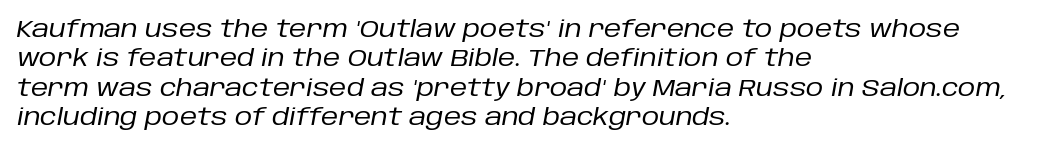
Q: Is the text bold? A: No.
Q: Is the text italic (slanted)? A: Yes, it leans right by about 10 degrees.
Q: Is the text underlined? A: No.
Q: How is the paragraph aligned? A: Left-aligned.
Q: Is the spacing between letters normal or unusually wide? A: Normal.
